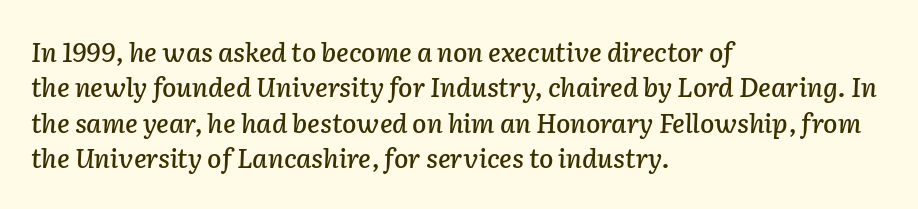
{"italic": "yes", "lean": "right", "slant_degrees": 2, "underline": "no", "align": "left", "line_spacing": "normal", "line_spacing_ratio": 1.36, "letter_spacing": "normal", "letter_spacing_em": 0.0, "glyph_px": 26}
